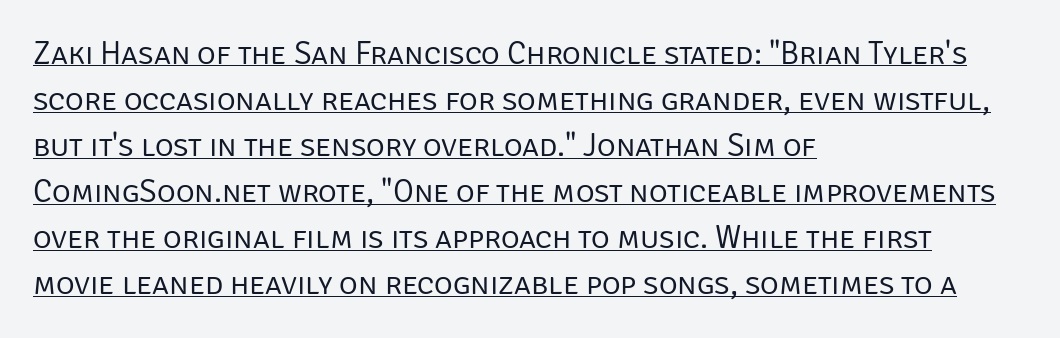
The rendering keeps characters at their native spacing. Stroke terminals: plain, sans-serif. Vertical strokes here are truly vertical. This block has exactly the height ordinary leading produces. Weight class: somewhere from thin through regular.
